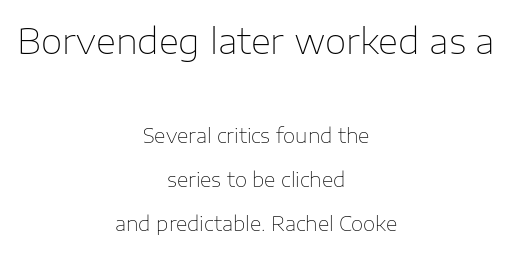
The image shows 35 px thin sans-serif type, upright; set centered, loose line spacing (2.2x), normal letter spacing, not underlined; the first (top) block is 1.75x larger; low stroke contrast and a medium x-height.
